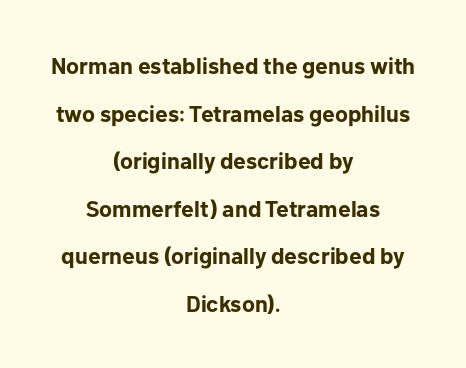
{"italic": "no", "bold": "yes", "underline": "no", "align": "center", "line_spacing": "loose", "line_spacing_ratio": 2.07, "letter_spacing": "normal", "letter_spacing_em": 0.0, "glyph_px": 23}
